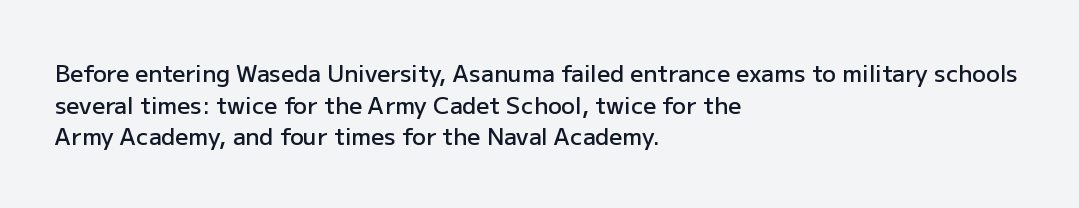
Q: Is the text bold? A: Semi-bold.
Q: Is the text italic (slanted)? A: No, it is upright.
Q: Is the text underlined? A: No.
Q: How is the paragraph aligned? A: Left-aligned.
Q: Is the spacing between letters normal or unusually wide? A: Normal.
Q: Is the spacing between lines tight, normal or loose? A: Normal.
